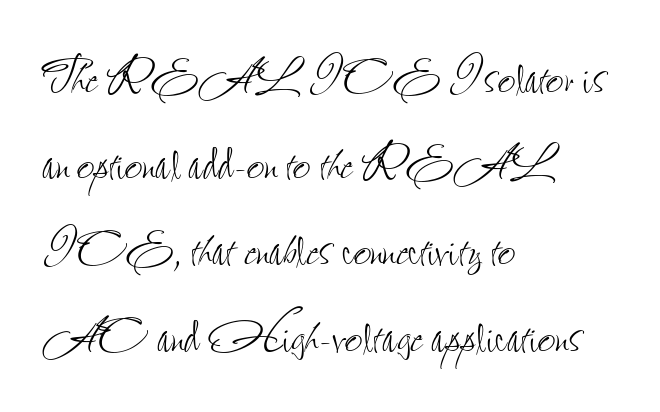
{"bold": "no", "weight": "thin", "width": "condensed", "stroke_contrast": "low", "x_height": "small", "monospaced": "no", "underline": "no", "align": "left", "line_spacing": "normal", "line_spacing_ratio": 1.39, "letter_spacing": "normal", "letter_spacing_em": 0.0, "glyph_px": 62}
